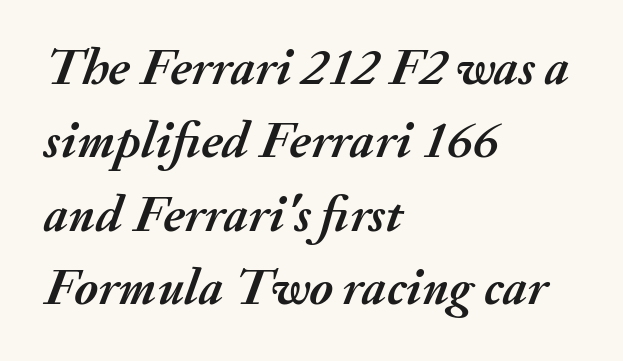
Compared with typical paragraphs, the rows here are spaced about the same. Looks like regular typesetting: each glyph gets only the width it needs. Descenders hang freely into open space. Is the block centered? No — it sits flush against the left margin. Look at the tracking — it's just the regular setting, nothing added.
